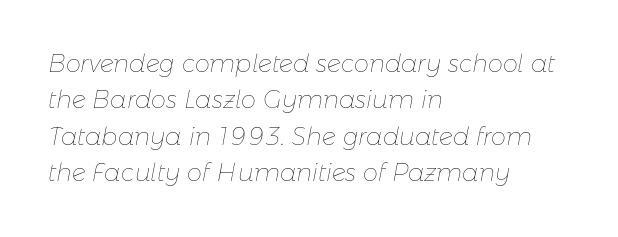
Q: Is the text bold? A: No.
Q: Is the text italic (slanted)? A: Yes, it leans right by about 11 degrees.
Q: Is the text underlined? A: No.
Q: How is the paragraph aligned? A: Left-aligned.
Q: Is the spacing between letters normal or unusually wide? A: Normal.
Q: Is the spacing between lines tight, normal or loose? A: Normal.
